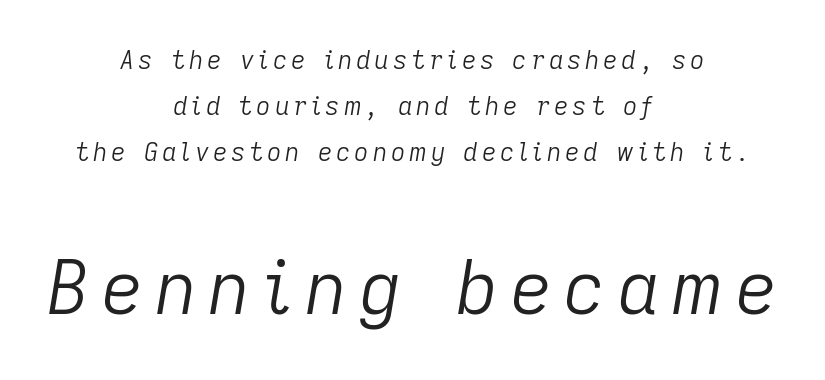
Q: Is the text bold? A: No.
Q: Is the text italic (slanted)? A: Yes, it leans right by about 9 degrees.
Q: Is the text underlined? A: No.
Q: How is the paragraph aligned? A: Centered.
Q: Which block of text is set in a larger size, the first (top) or the second (bottom)? A: The second (bottom) one.
Q: Width (condensed, normal, or wide)? A: Normal.
Q: Stroke contrast? A: Low.
Q: x-height? A: Medium.
Q: Monospaced? A: No.
